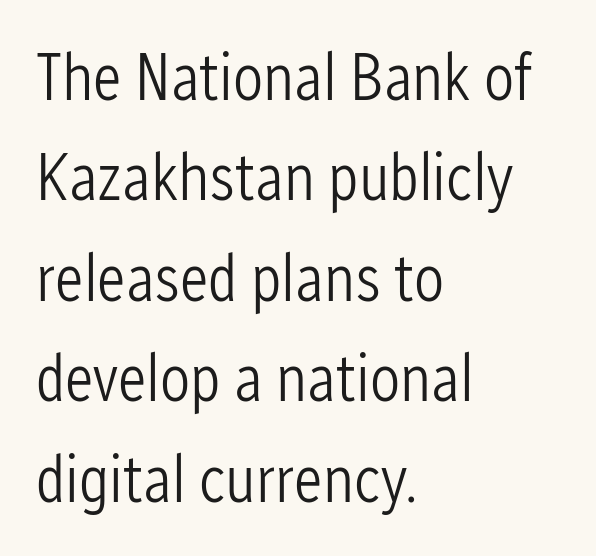
{"serif": "no", "italic": "no", "bold": "no", "weight": "light", "width": "condensed", "stroke_contrast": "low", "x_height": "medium", "monospaced": "no", "underline": "no", "align": "left", "line_spacing": "normal", "line_spacing_ratio": 1.5, "letter_spacing": "normal", "letter_spacing_em": 0.0, "glyph_px": 67}
